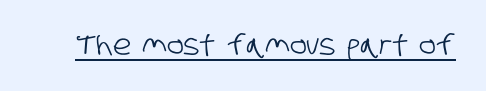
{"serif": "no", "width": "condensed", "stroke_contrast": "low", "x_height": "large", "monospaced": "no", "underline": "yes", "letter_spacing": "normal", "letter_spacing_em": 0.0, "glyph_px": 28}
